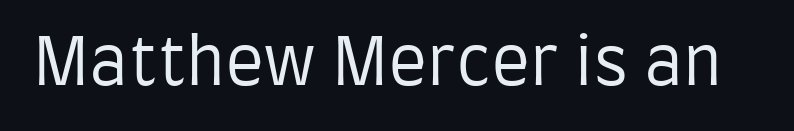
The image shows 64 px regular-weight, condensed sans-serif type, upright; set normal letter spacing, not underlined; low stroke contrast and a large x-height.
